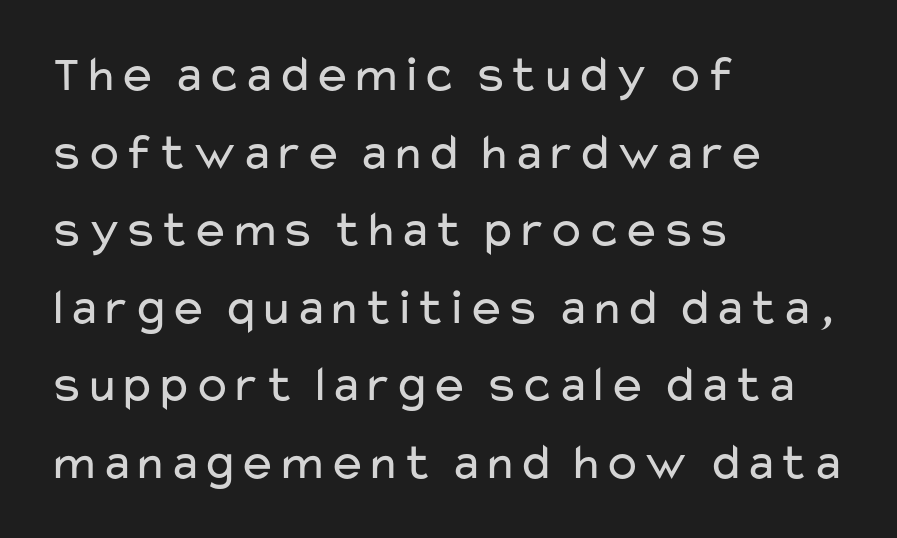
The image shows 51 px regular-weight, wide sans-serif type, upright; set left-aligned, normal line spacing (1.52x), normal letter spacing, not underlined; low stroke contrast and a medium x-height.
